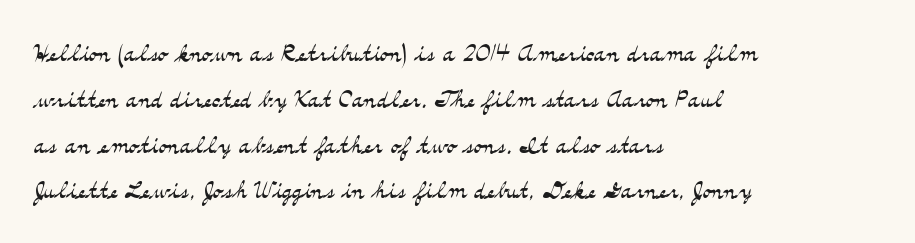
Unmarked baselines from the first word to the last. The horizontal fit of the characters is conventional and even. The typeface chosen for these lines features serifs. Which margin do the lines hug? The left one — the right edge is uneven. The letters look calm and open, with moderate or lighter stems.
